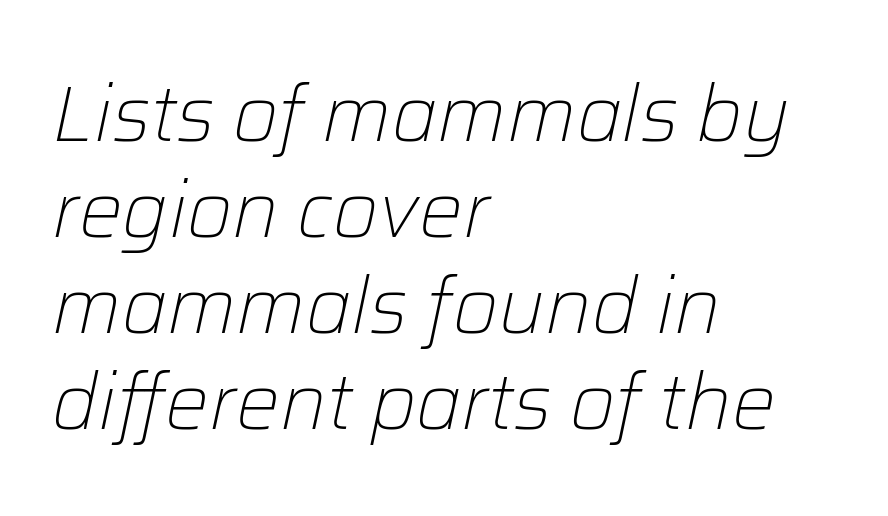
Q: Is the text bold? A: No.
Q: Is the text italic (slanted)? A: Yes, it leans right by about 12 degrees.
Q: Is the text underlined? A: No.
Q: How is the paragraph aligned? A: Left-aligned.
Q: Is the spacing between letters normal or unusually wide? A: Normal.
Q: Width (condensed, normal, or wide)? A: Normal.
Q: Stroke contrast? A: Low.
Q: x-height? A: Medium.
Q: Monospaced? A: No.
